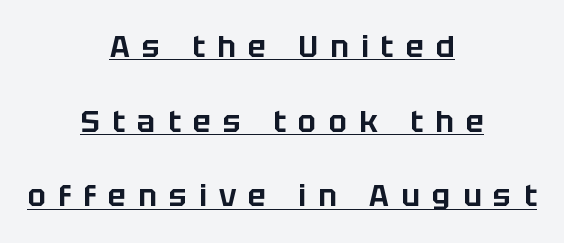
{"serif": "no", "italic": "no", "width": "normal", "stroke_contrast": "low", "x_height": "large", "monospaced": "no", "underline": "yes", "align": "center", "line_spacing": "loose", "line_spacing_ratio": 2.49, "letter_spacing": "wide", "letter_spacing_em": 0.41, "glyph_px": 30}
